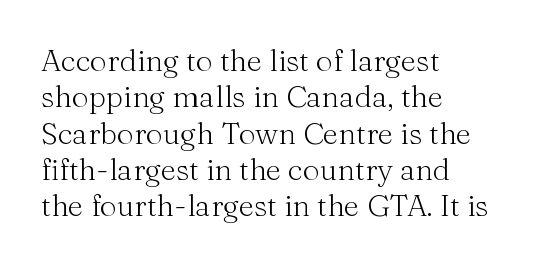
Varying glyph widths throughout — classic text-font behaviour. A typesetter would call this zero additional tracking. The strokes carry an ordinary text weight at most. Classification — serif. Short and long lines alike share a common starting point at left.
